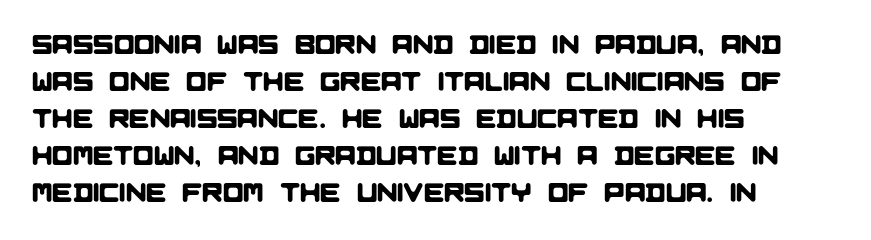
The image shows 27 px text type; set left-aligned, normal line spacing (1.37x), normal letter spacing, not underlined.
